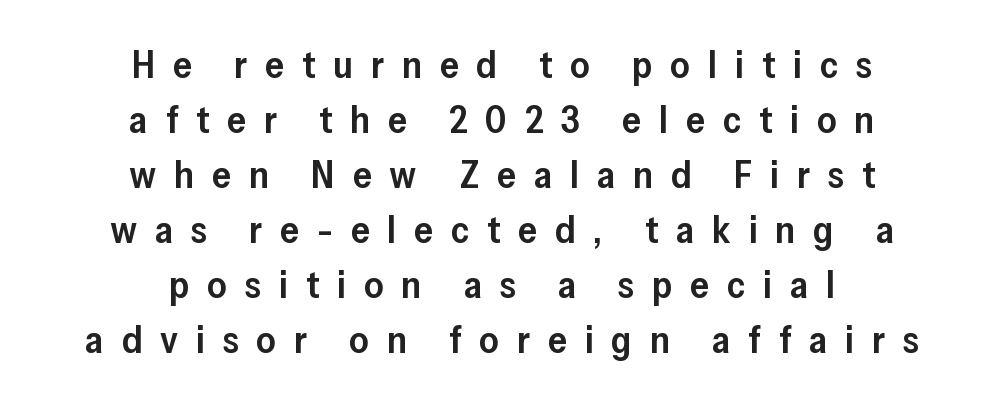
Q: Is the text bold? A: Semi-bold.
Q: Is the text italic (slanted)? A: No, it is upright.
Q: Is the typeface a serif or a sans-serif typeface? A: Sans-serif.
Q: Is the text underlined? A: No.
Q: How is the paragraph aligned? A: Centered.
Q: Is the spacing between letters normal or unusually wide? A: Unusually wide.
Q: Is the spacing between lines tight, normal or loose? A: Normal.
Q: Width (condensed, normal, or wide)? A: Normal.
Q: Stroke contrast? A: Low.
Q: x-height? A: Medium.
Q: Monospaced? A: No.
